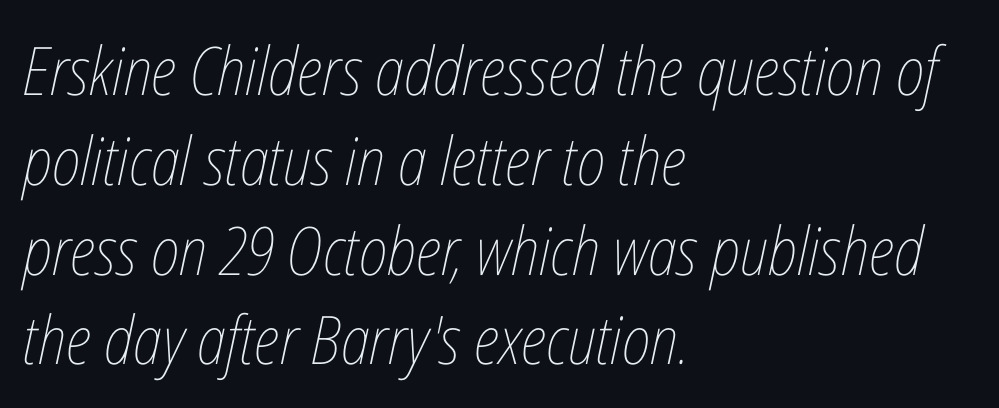
Q: Is the text bold? A: No.
Q: Is the text italic (slanted)? A: Yes, it leans right by about 12 degrees.
Q: Is the text underlined? A: No.
Q: How is the paragraph aligned? A: Left-aligned.
Q: Is the spacing between letters normal or unusually wide? A: Normal.
Q: Is the spacing between lines tight, normal or loose? A: Normal.
Q: Width (condensed, normal, or wide)? A: Condensed.
Q: Stroke contrast? A: Low.
Q: x-height? A: Medium.
Q: Monospaced? A: No.
